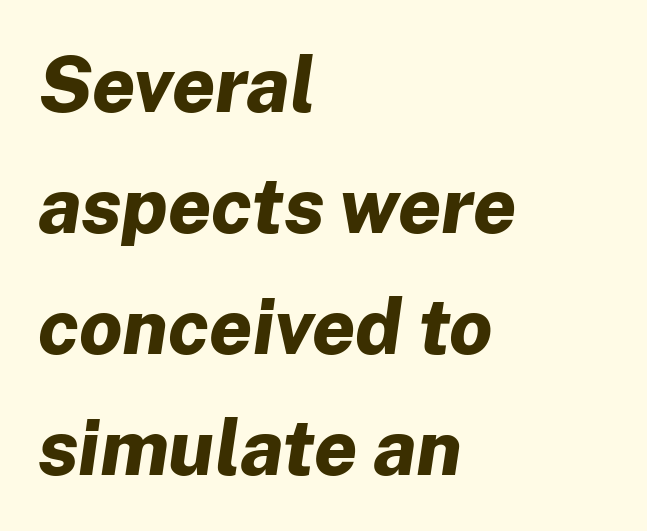
Q: Is the text bold? A: Yes.
Q: Is the text italic (slanted)? A: Yes, it leans right by about 8 degrees.
Q: Is the text underlined? A: No.
Q: How is the paragraph aligned? A: Left-aligned.
Q: Is the spacing between letters normal or unusually wide? A: Normal.
Q: Is the spacing between lines tight, normal or loose? A: Normal.
Q: Width (condensed, normal, or wide)? A: Normal.
Q: Stroke contrast? A: Low.
Q: x-height? A: Medium.
Q: Monospaced? A: No.
